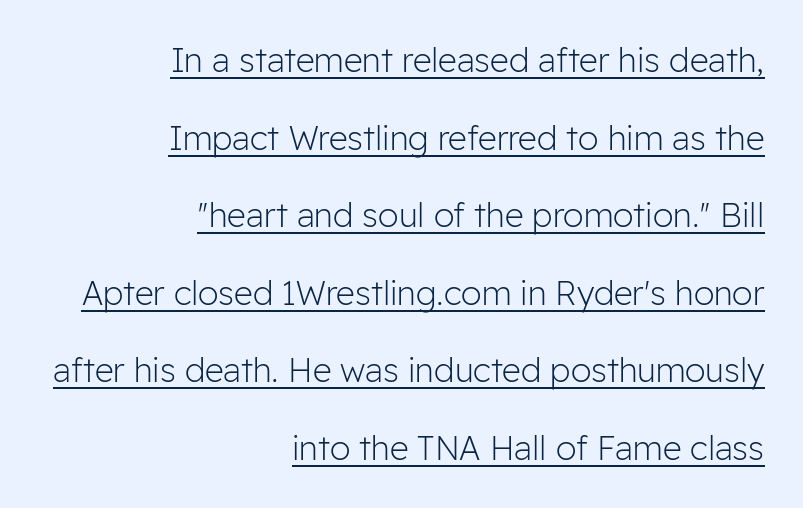
Q: Is the text bold? A: No.
Q: Is the text italic (slanted)? A: No, it is upright.
Q: Is the typeface a serif or a sans-serif typeface? A: Sans-serif.
Q: Is the text underlined? A: Yes.
Q: How is the paragraph aligned? A: Right-aligned.
Q: Is the spacing between letters normal or unusually wide? A: Normal.
Q: Is the spacing between lines tight, normal or loose? A: Loose.
Q: Width (condensed, normal, or wide)? A: Normal.
Q: Stroke contrast? A: Low.
Q: x-height? A: Medium.
Q: Monospaced? A: No.
